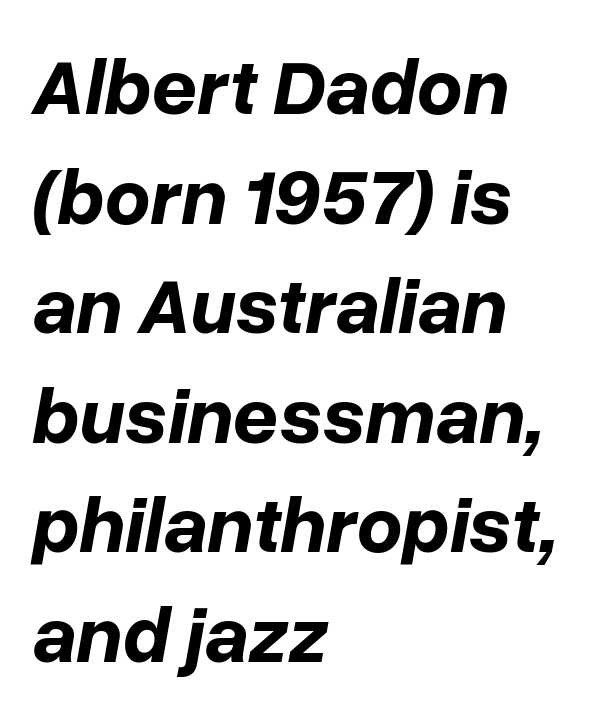
Q: Is the text bold? A: Yes.
Q: Is the text italic (slanted)? A: Yes, it leans right by about 10 degrees.
Q: Is the text underlined? A: No.
Q: How is the paragraph aligned? A: Left-aligned.
Q: Is the spacing between letters normal or unusually wide? A: Normal.
Q: Is the spacing between lines tight, normal or loose? A: Normal.
Q: Width (condensed, normal, or wide)? A: Normal.
Q: Stroke contrast? A: Low.
Q: x-height? A: Medium.
Q: Monospaced? A: No.
